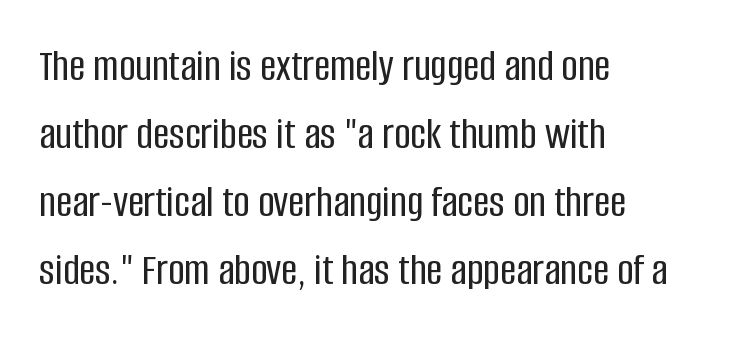
The image shows 45 px condensed sans-serif type, upright; set left-aligned, normal line spacing (1.51x), normal letter spacing, not underlined; low stroke contrast and a large x-height.
